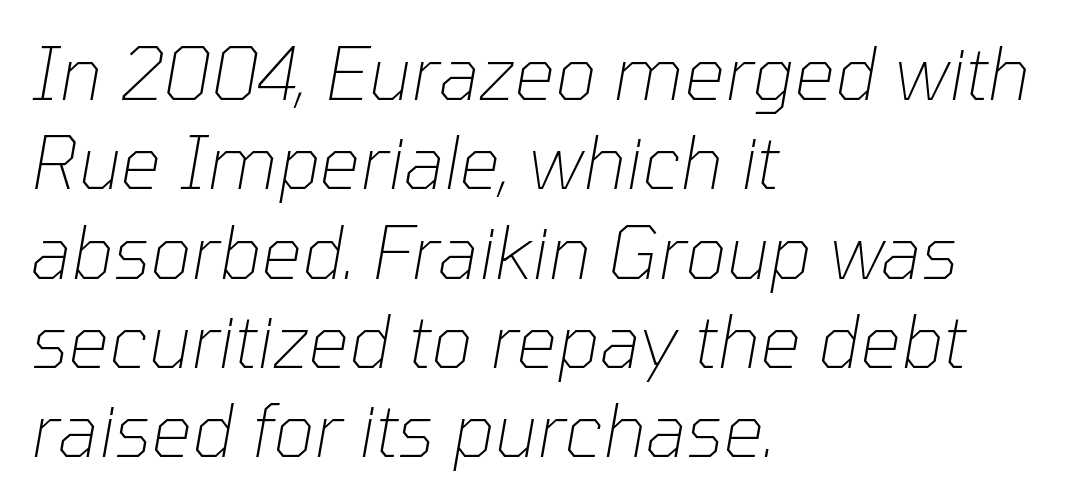
Q: Is the text bold? A: No.
Q: Is the text italic (slanted)? A: Yes, it leans right by about 10 degrees.
Q: Is the text underlined? A: No.
Q: How is the paragraph aligned? A: Left-aligned.
Q: Is the spacing between letters normal or unusually wide? A: Normal.
Q: Width (condensed, normal, or wide)? A: Normal.
Q: Stroke contrast? A: Low.
Q: x-height? A: Medium.
Q: Monospaced? A: No.
